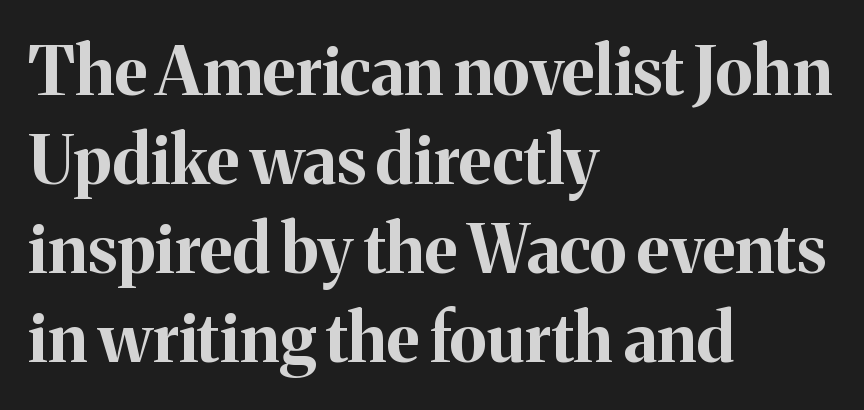
{"serif": "yes", "italic": "no", "bold": "yes", "weight": "bold", "width": "normal", "stroke_contrast": "medium", "x_height": "medium", "monospaced": "no", "underline": "no", "align": "left", "line_spacing": "normal", "line_spacing_ratio": 1.31, "letter_spacing": "normal", "letter_spacing_em": 0.0, "glyph_px": 68}
